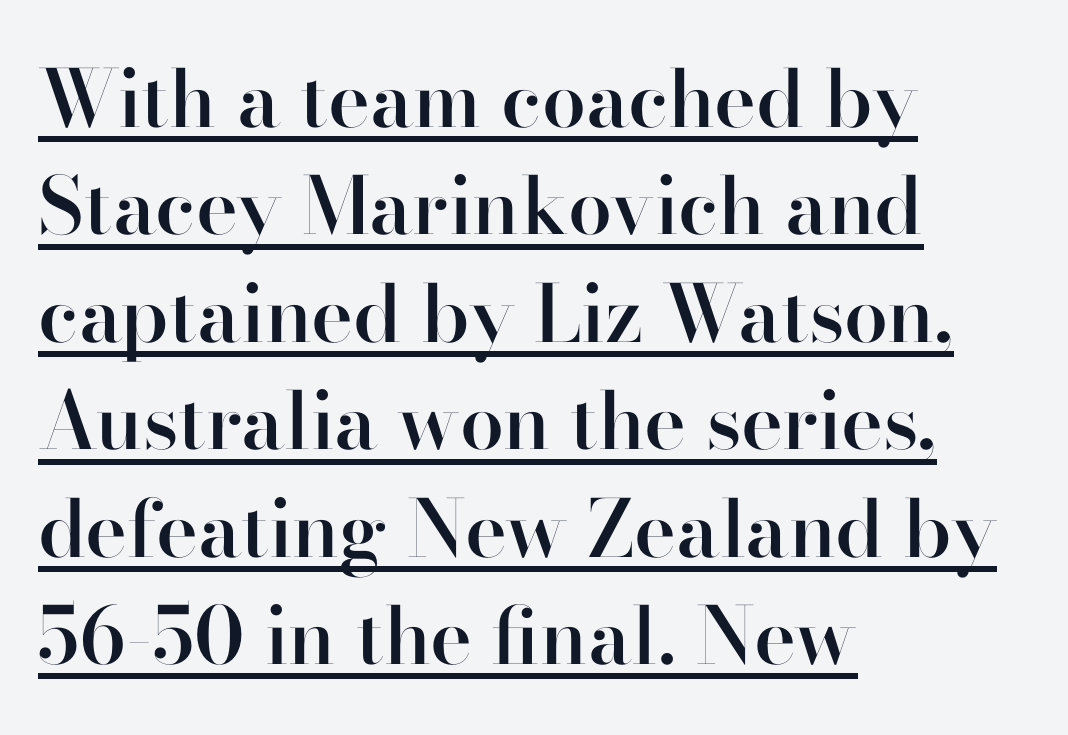
{"serif": "yes", "italic": "no", "bold": "semi", "weight": "semibold", "width": "normal", "stroke_contrast": "high", "x_height": "small", "monospaced": "no", "underline": "yes", "align": "left", "line_spacing": "normal", "line_spacing_ratio": 1.36, "letter_spacing": "normal", "letter_spacing_em": 0.0, "glyph_px": 79}
